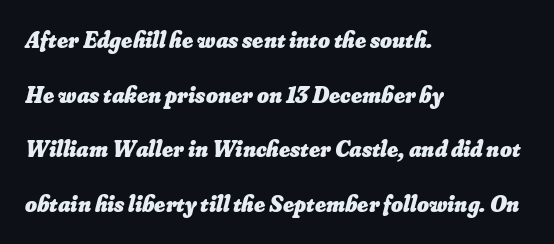
Notice how thick the strokes are: this is what a full bold looks like. The gap between lines stays unmarked. The compositor pushed each line to the left boundary. Default kerning and tracking; the words read as compact shapes. Baseline-to-baseline distance is far greater than the letter height.
